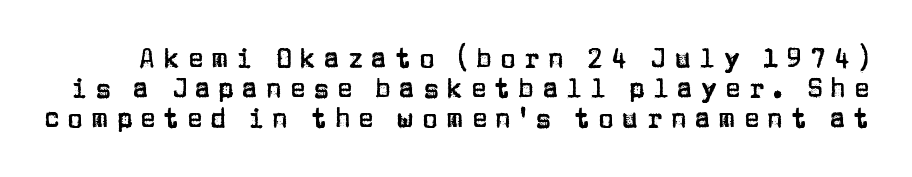
The image shows 26 px text type, upright; set tight line spacing (1.15x), unusually wide letter spacing (+0.31 em), not underlined.
